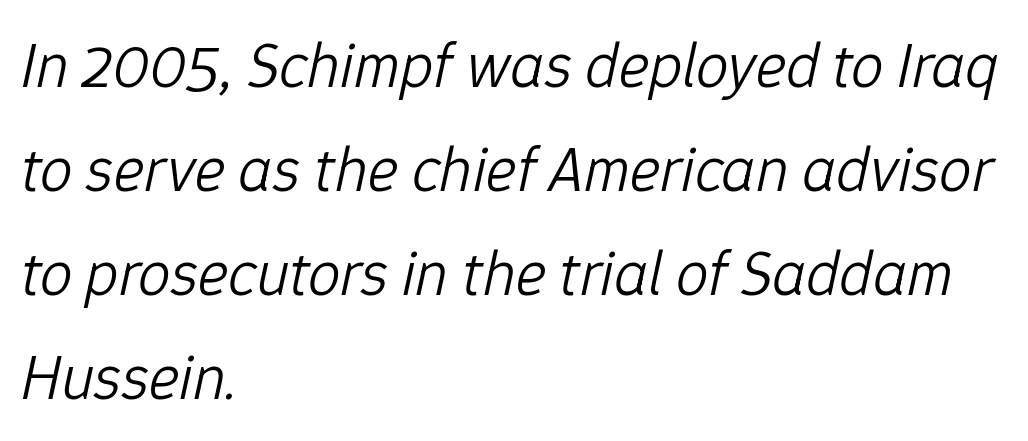
The image shows 65 px light type, italic (leaning right); set left-aligned, normal line spacing (1.6x), normal letter spacing, not underlined; low stroke contrast and a medium x-height.
